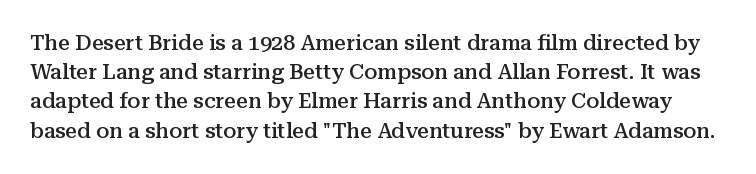
The image shows 21 px text type, upright; set normal line spacing (1.39x), normal letter spacing, not underlined.
